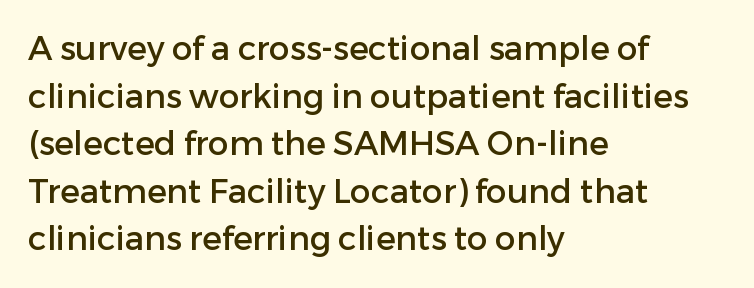
The image shows 33 px sans-serif type, upright; set left-aligned, normal line spacing (1.44x), normal letter spacing, not underlined; low stroke contrast and a medium x-height.
